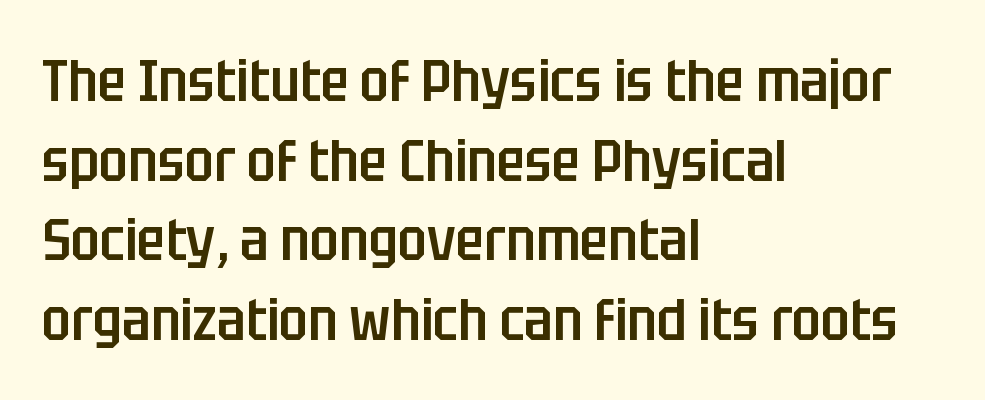
The image shows 59 px semibold, condensed sans-serif type, upright; set left-aligned, normal line spacing (1.35x), normal letter spacing, not underlined; low stroke contrast and a large x-height.
